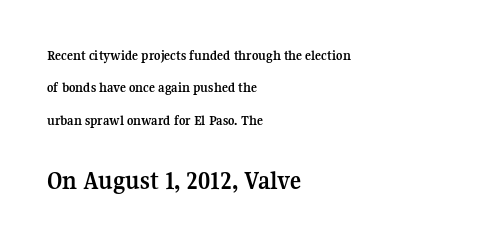
Q: Is the text bold? A: Yes.
Q: Is the text italic (slanted)? A: No, it is upright.
Q: Is the text underlined? A: No.
Q: How is the paragraph aligned? A: Left-aligned.
Q: Is the spacing between letters normal or unusually wide? A: Normal.
Q: Is the spacing between lines tight, normal or loose? A: Loose.
Q: Which block of text is set in a larger size, the first (top) or the second (bottom)? A: The second (bottom) one.
